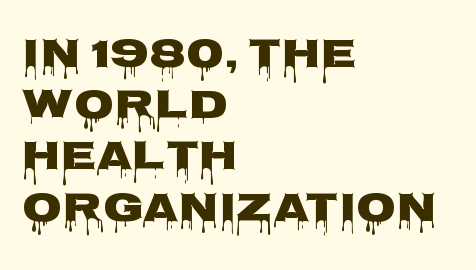
The face used here is a sans, in the tradition of grotesques and geometrics. Any mark beneath the type? The region is blank. One glance says typical: line gaps are just what's usual. Note the varied advance widths — an 'i' is clearly narrower than an 'm'. Caption: standard tracking, unaltered.
